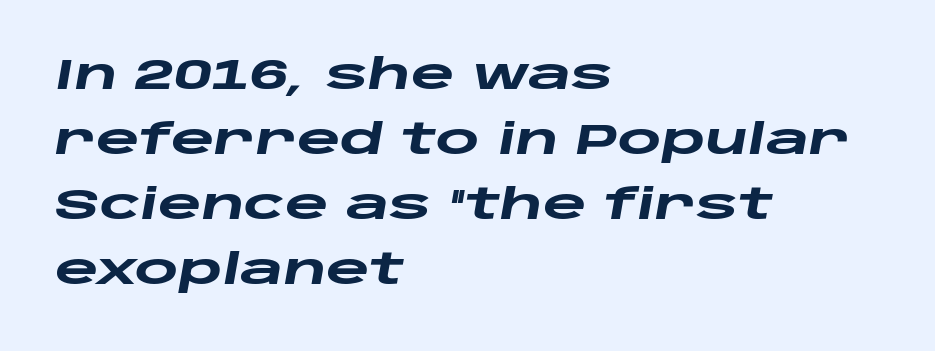
The zone under the glyphs is completely vacant. Typesetter's note: full bold, strokes at maximum text heaviness. Note the varied advance widths — an 'i' is clearly narrower than an 'm'. The rendering uses a moderate line-height, typical for paragraphs. Reading down the block, your eye returns to a fixed left position each line.
